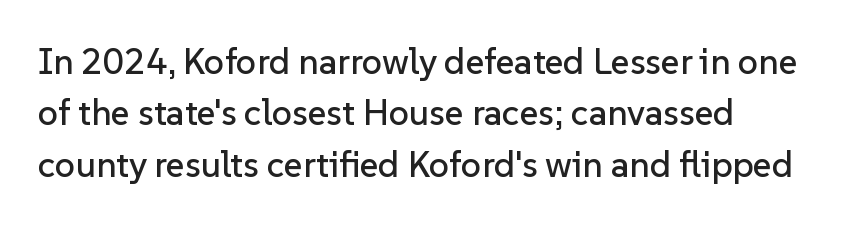
Q: Is the text italic (slanted)? A: No, it is upright.
Q: Is the typeface a serif or a sans-serif typeface? A: Sans-serif.
Q: Is the text underlined? A: No.
Q: How is the paragraph aligned? A: Left-aligned.
Q: Is the spacing between letters normal or unusually wide? A: Normal.
Q: Is the spacing between lines tight, normal or loose? A: Normal.
Q: Width (condensed, normal, or wide)? A: Normal.
Q: Stroke contrast? A: Low.
Q: x-height? A: Medium.
Q: Monospaced? A: No.
